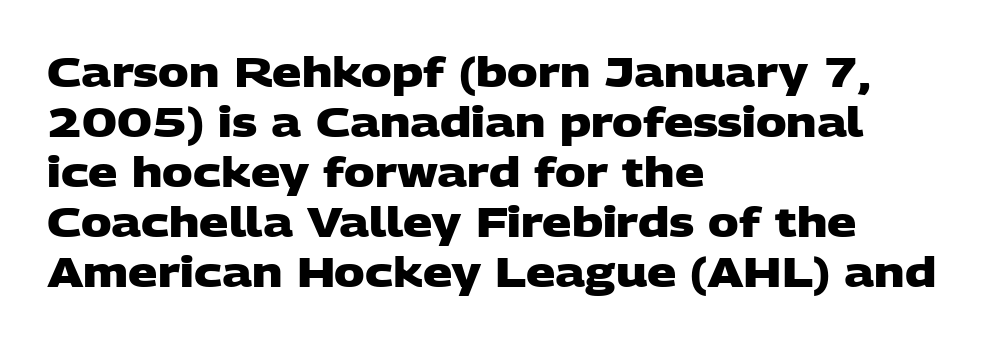
{"serif": "no", "bold": "yes", "weight": "heavy", "width": "wide", "stroke_contrast": "low", "x_height": "large", "monospaced": "no", "underline": "no", "align": "left", "line_spacing_ratio": 1.22, "letter_spacing": "normal", "letter_spacing_em": 0.0, "glyph_px": 41}
